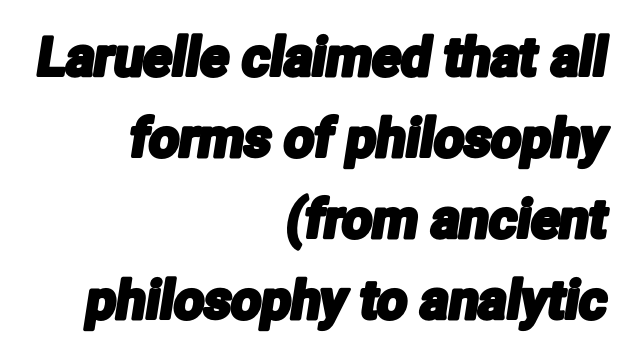
Q: Is the typeface a serif or a sans-serif typeface? A: Sans-serif.
Q: Is the text underlined? A: No.
Q: How is the paragraph aligned? A: Right-aligned.
Q: Is the spacing between letters normal or unusually wide? A: Normal.
Q: Is the spacing between lines tight, normal or loose? A: Normal.
Q: Width (condensed, normal, or wide)? A: Condensed.
Q: Stroke contrast? A: Low.
Q: x-height? A: Medium.
Q: Monospaced? A: No.
